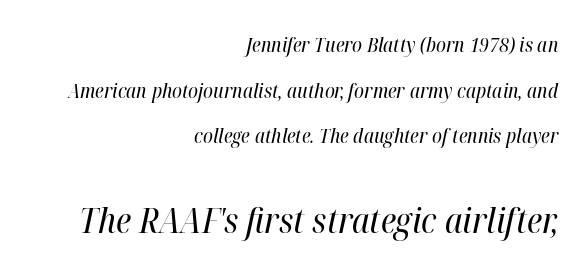
The image shows 35 px regular-weight, condensed type, italic (leaning right); set right-aligned, loose line spacing (2.28x), normal letter spacing, not underlined; the second (bottom) block is 1.75x larger; high stroke contrast and a medium x-height.
